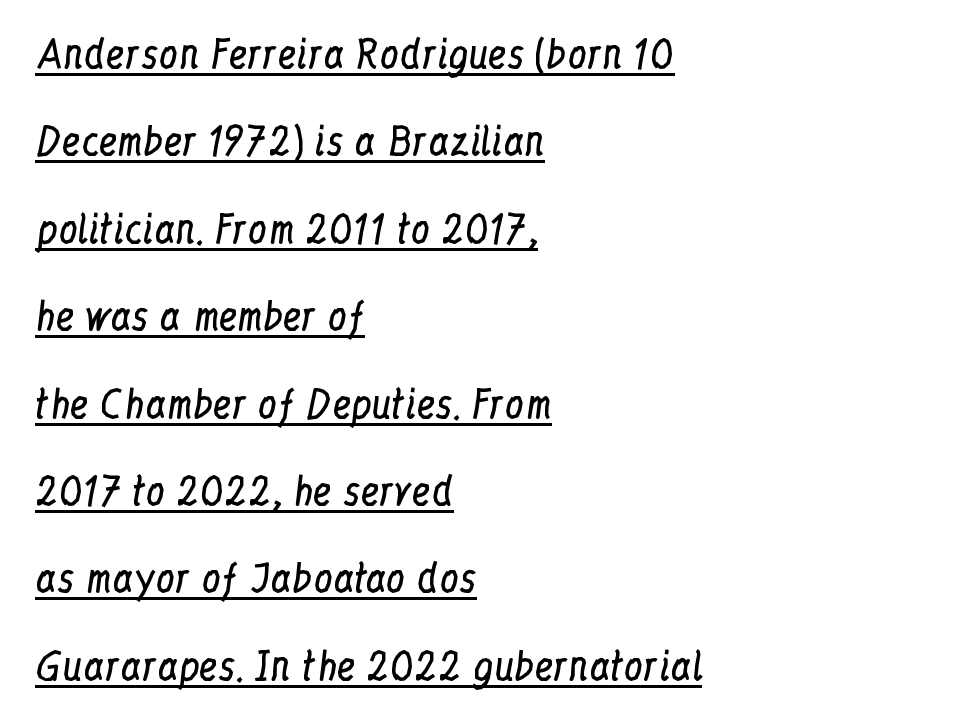
{"serif": "yes", "bold": "no", "weight": "regular", "width": "condensed", "stroke_contrast": "low", "x_height": "medium", "monospaced": "no", "underline": "yes", "align": "left", "line_spacing": "loose", "line_spacing_ratio": 2.3, "letter_spacing": "normal", "letter_spacing_em": 0.0, "glyph_px": 38}
